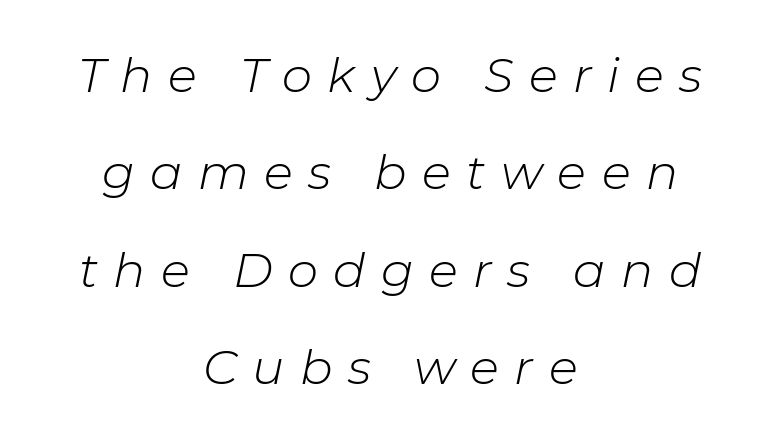
Characters are canted at an angle relative to the baseline's perpendicular. The typesetter chose a symmetrical, centered arrangement here. Is there much room between lines? Yes — plenty of vertical air separates them. Stroke thickness stays within the range of a standard reading face or lighter.
